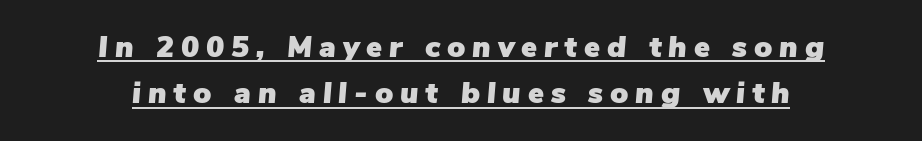
Q: Is the text italic (slanted)? A: Yes, it leans right by about 5 degrees.
Q: Is the text underlined? A: Yes.
Q: How is the paragraph aligned? A: Centered.
Q: Is the spacing between letters normal or unusually wide? A: Unusually wide.
Q: Is the spacing between lines tight, normal or loose? A: Normal.
Q: Width (condensed, normal, or wide)? A: Normal.
Q: Stroke contrast? A: Low.
Q: x-height? A: Medium.
Q: Monospaced? A: No.
